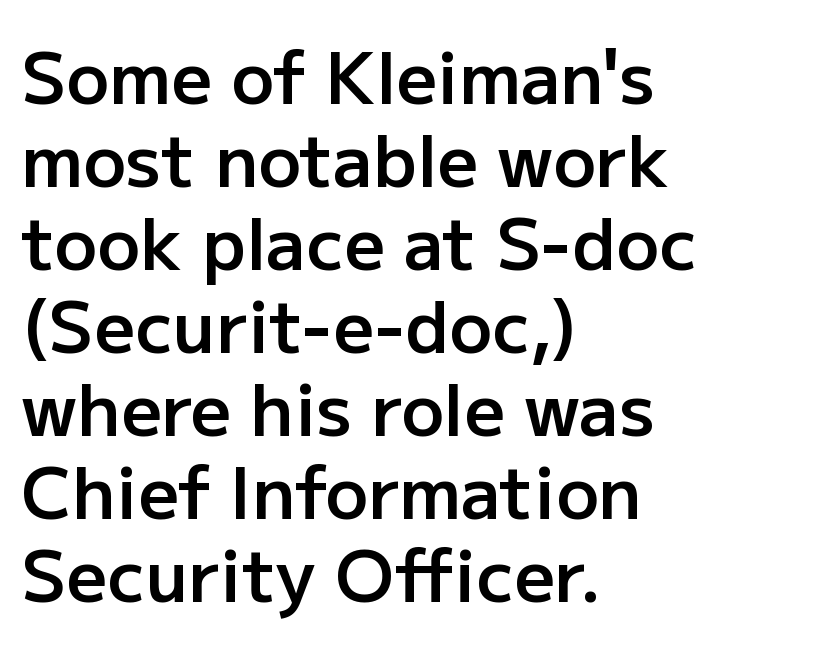
Q: Is the text bold? A: Semi-bold.
Q: Is the text italic (slanted)? A: No, it is upright.
Q: Is the typeface a serif or a sans-serif typeface? A: Sans-serif.
Q: Is the text underlined? A: No.
Q: How is the paragraph aligned? A: Left-aligned.
Q: Is the spacing between letters normal or unusually wide? A: Normal.
Q: Width (condensed, normal, or wide)? A: Normal.
Q: Stroke contrast? A: Low.
Q: x-height? A: Medium.
Q: Monospaced? A: No.
